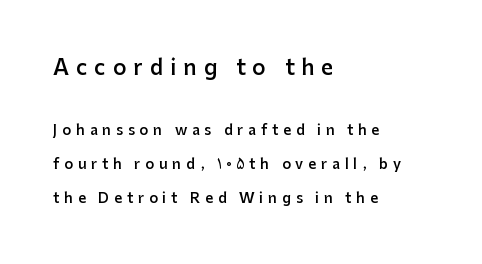
{"italic": "no", "bold": "semi", "underline": "no", "align": "left", "line_spacing": "loose", "line_spacing_ratio": 2.41, "letter_spacing": "wide", "letter_spacing_em": 0.34, "larger_block": "first", "size_ratio": 1.5, "glyph_px": 21}
